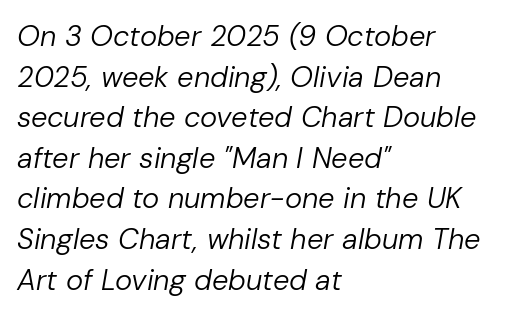
{"italic": "yes", "lean": "right", "slant_degrees": 10, "bold": "no", "weight": "regular", "width": "normal", "stroke_contrast": "low", "x_height": "medium", "monospaced": "no", "underline": "no", "align": "left", "line_spacing": "normal", "line_spacing_ratio": 1.4, "letter_spacing": "normal", "letter_spacing_em": 0.0, "glyph_px": 29}
